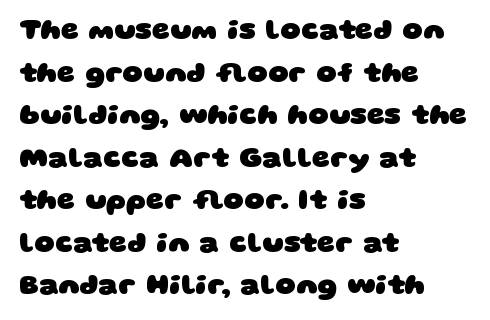
The image shows 28 px heavy, wide sans-serif type; set left-aligned, normal line spacing (1.52x), normal letter spacing, not underlined; low stroke contrast and a large x-height.
